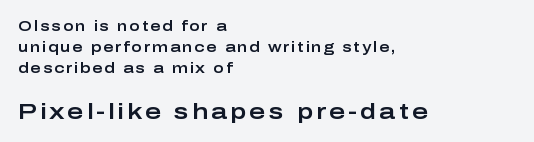
Q: Is the text italic (slanted)? A: No, it is upright.
Q: Is the text underlined? A: No.
Q: How is the paragraph aligned? A: Left-aligned.
Q: Is the spacing between lines tight, normal or loose? A: Normal.
Q: Which block of text is set in a larger size, the first (top) or the second (bottom)? A: The second (bottom) one.
